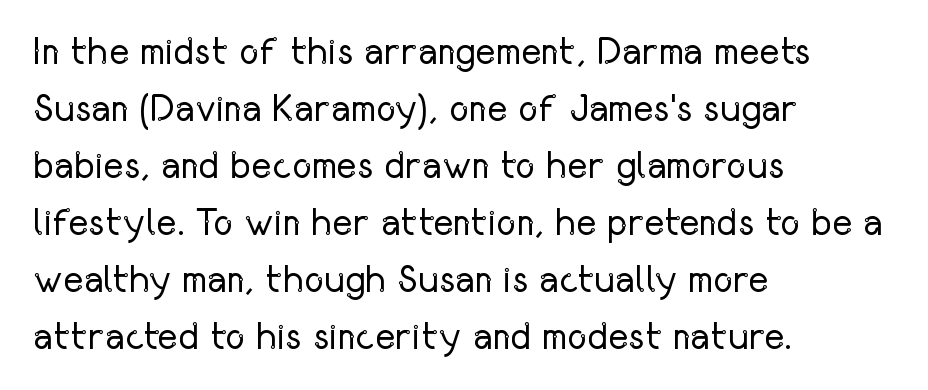
The letters advance in unequal steps, a hallmark of proportional type. Stems here are at most as thick as an everyday book face. Unmarked baselines from the first word to the last. Check where the strokes stop: nothing finishes them off — pure sans. Does the copy run flush right? No — it runs flush left. Default kerning and tracking; the words read as compact shapes.
